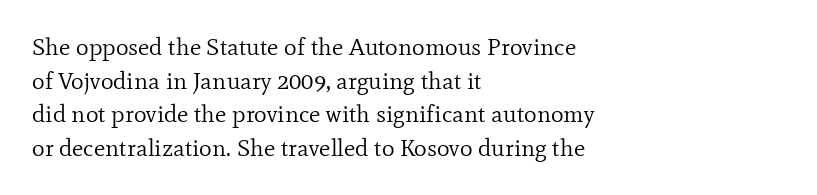
{"italic": "no", "bold": "no", "underline": "no", "align": "left", "line_spacing": "normal", "line_spacing_ratio": 1.4, "letter_spacing": "normal", "letter_spacing_em": 0.0, "glyph_px": 24}
